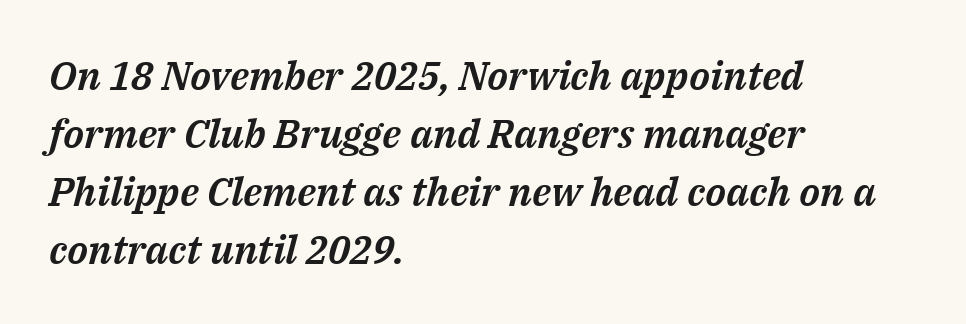
The image shows 40 px text type, italic (leaning right); set left-aligned, normal line spacing (1.45x), normal letter spacing, not underlined; medium stroke contrast and a medium x-height.
